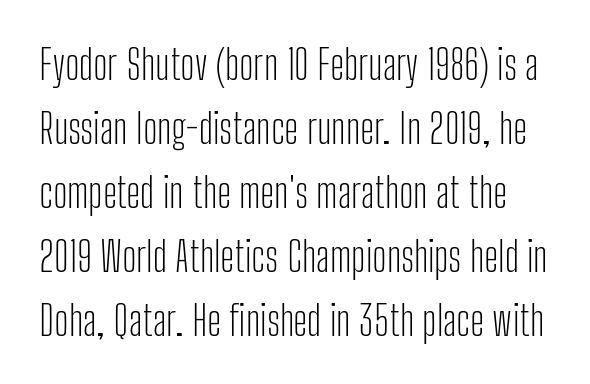
{"serif": "no", "italic": "no", "bold": "no", "weight": "light", "width": "condensed", "stroke_contrast": "low", "x_height": "medium", "monospaced": "no", "underline": "no", "line_spacing": "normal", "line_spacing_ratio": 1.56, "letter_spacing": "normal", "letter_spacing_em": 0.0, "glyph_px": 41}
